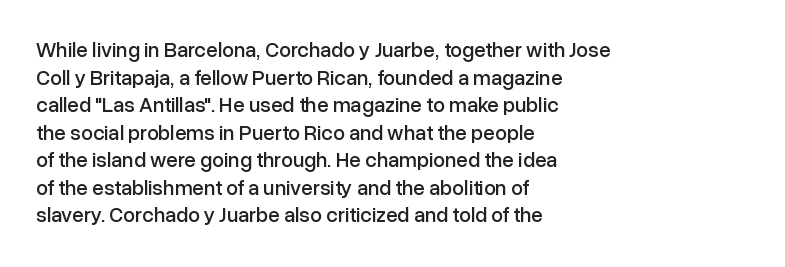
The image shows 21 px text type, upright; set left-aligned, normal line spacing (1.31x), normal letter spacing, not underlined.
